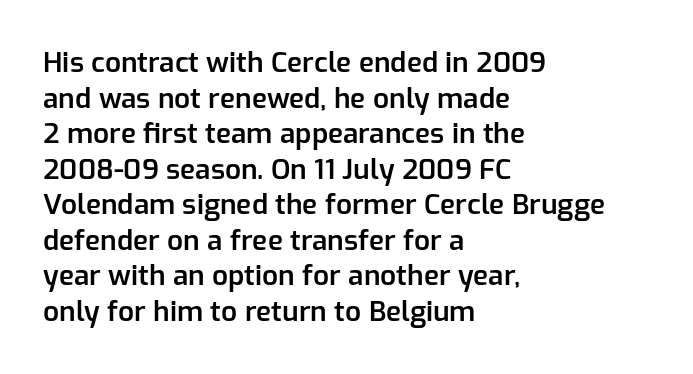
Q: Is the text bold? A: Semi-bold.
Q: Is the text italic (slanted)? A: No, it is upright.
Q: Is the typeface a serif or a sans-serif typeface? A: Sans-serif.
Q: Is the text underlined? A: No.
Q: How is the paragraph aligned? A: Left-aligned.
Q: Is the spacing between letters normal or unusually wide? A: Normal.
Q: Is the spacing between lines tight, normal or loose? A: Normal.
Q: Width (condensed, normal, or wide)? A: Normal.
Q: Stroke contrast? A: Low.
Q: x-height? A: Medium.
Q: Monospaced? A: No.
